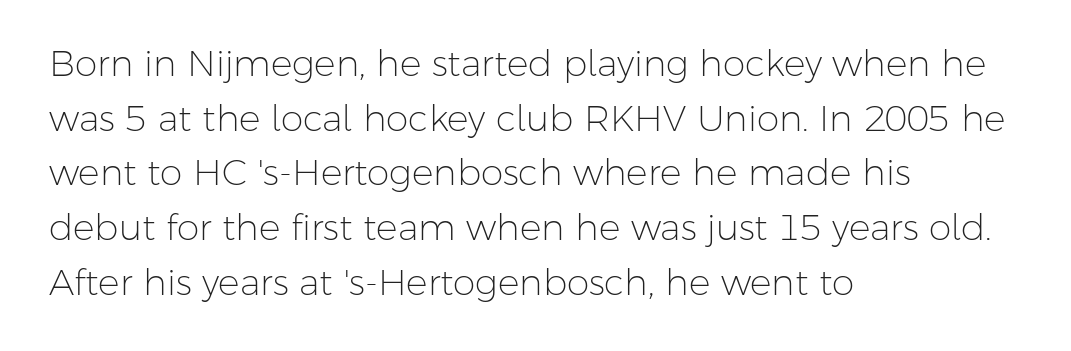
The image shows 36 px light sans-serif type, upright; set left-aligned, normal line spacing (1.52x), normal letter spacing, not underlined; low stroke contrast and a medium x-height.
